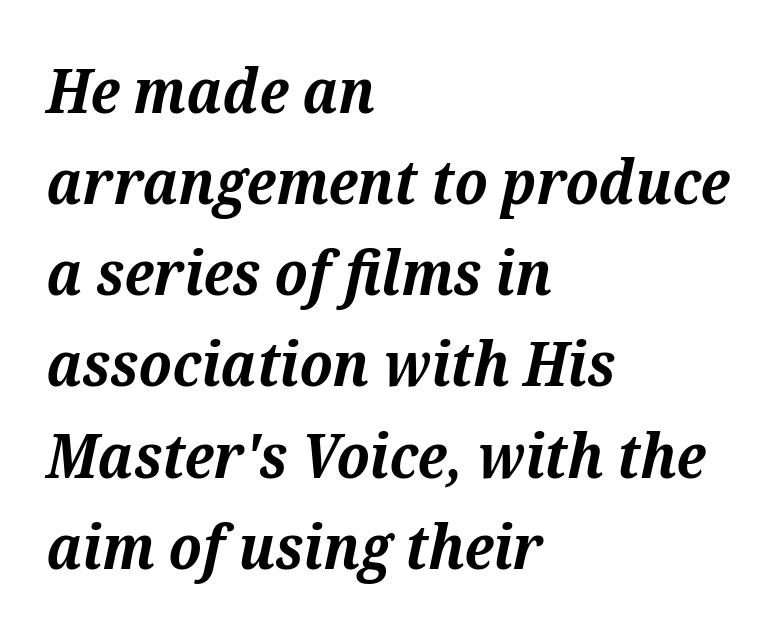
Q: Is the text bold? A: Yes.
Q: Is the text italic (slanted)? A: Yes, it leans right by about 12 degrees.
Q: Is the typeface a serif or a sans-serif typeface? A: Serif.
Q: Is the text underlined? A: No.
Q: How is the paragraph aligned? A: Left-aligned.
Q: Is the spacing between letters normal or unusually wide? A: Normal.
Q: Is the spacing between lines tight, normal or loose? A: Normal.
Q: Width (condensed, normal, or wide)? A: Normal.
Q: Stroke contrast? A: Medium.
Q: x-height? A: Medium.
Q: Monospaced? A: No.
